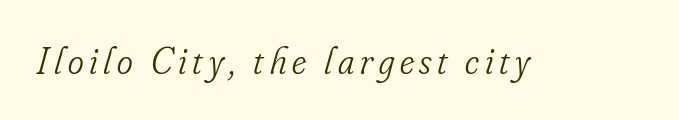
Q: Is the text bold? A: No.
Q: Is the text italic (slanted)? A: Yes, it leans right by about 16 degrees.
Q: Is the typeface a serif or a sans-serif typeface? A: Serif.
Q: Is the text underlined? A: No.
Q: Width (condensed, normal, or wide)? A: Condensed.
Q: Stroke contrast? A: Low.
Q: x-height? A: Small.
Q: Monospaced? A: No.
